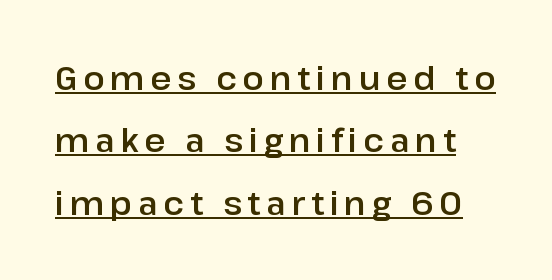
Looks like regular typesetting: each glyph gets only the width it needs. Posture: straight, roman, zero tilt. Glance below the letters and you will spot a drawn line. Successive baselines arrive slowly, with a big drop between each. Stroke terminals: plain, sans-serif.
